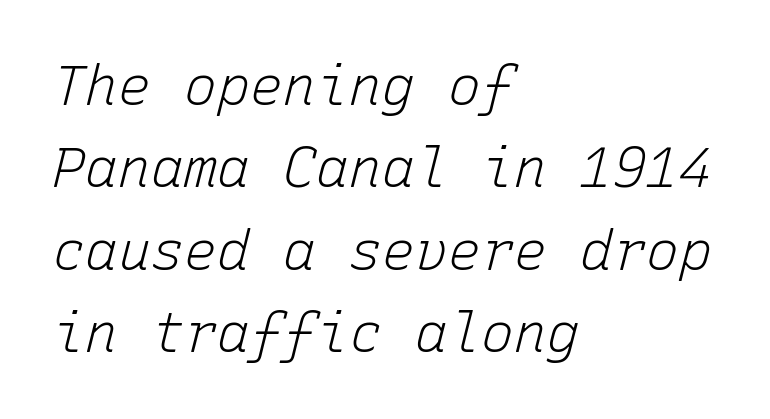
The image shows 55 px light type, italic (leaning right), monospaced; set left-aligned, normal line spacing (1.5x), normal letter spacing, not underlined; low stroke contrast and a medium x-height.
